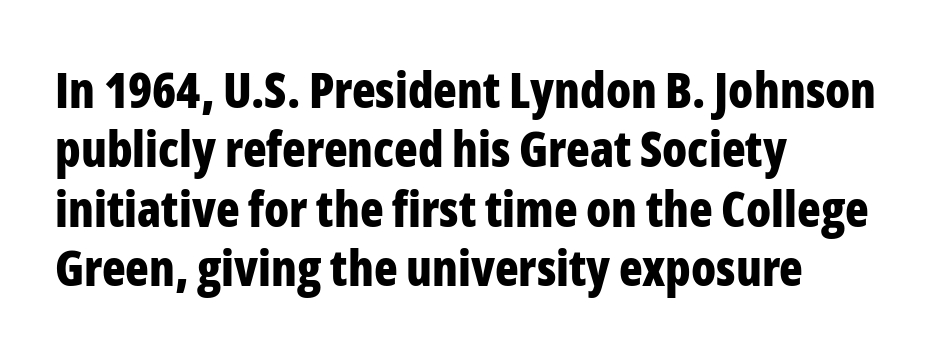
Q: Is the text bold? A: Yes.
Q: Is the text italic (slanted)? A: No, it is upright.
Q: Is the typeface a serif or a sans-serif typeface? A: Sans-serif.
Q: Is the text underlined? A: No.
Q: How is the paragraph aligned? A: Left-aligned.
Q: Is the spacing between letters normal or unusually wide? A: Normal.
Q: Width (condensed, normal, or wide)? A: Condensed.
Q: Stroke contrast? A: Low.
Q: x-height? A: Medium.
Q: Monospaced? A: No.
